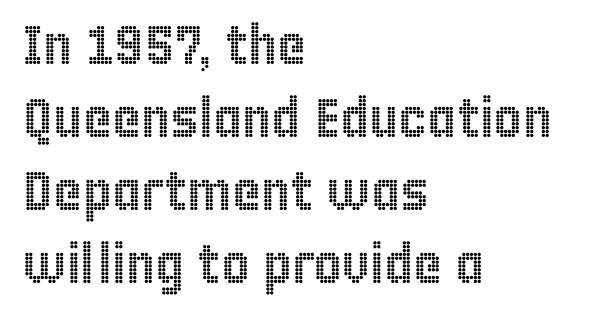
The image shows 55 px condensed type, upright; set left-aligned, normal line spacing (1.33x), normal letter spacing, not underlined; a large x-height.
